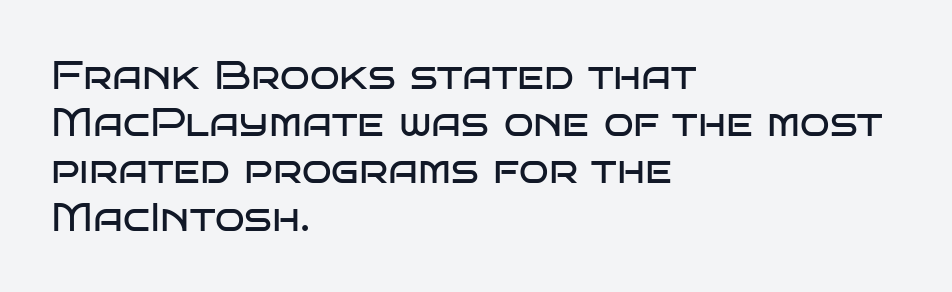
Proportional: the letters do not fall into vertical columns. Notice how the passage keeps a crisp vertical edge on the left only. It's the straight-up-and-down kind of type. The glyphs in this specimen are sans serif. The face used here is rendered with its standard letterfit.
